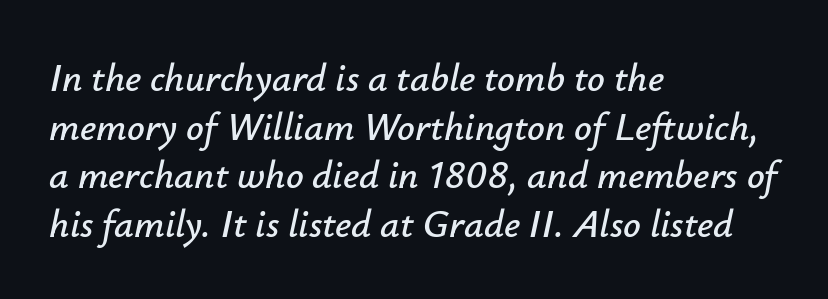
Do the characters align in a grid? No, the font is proportional. The rendering keeps characters at their native spacing. These lines were composed using italics. Does the leading feel generous? No, just average. Every row of glyphs begins at an identical x-position on the left. The baseline area is clear.
